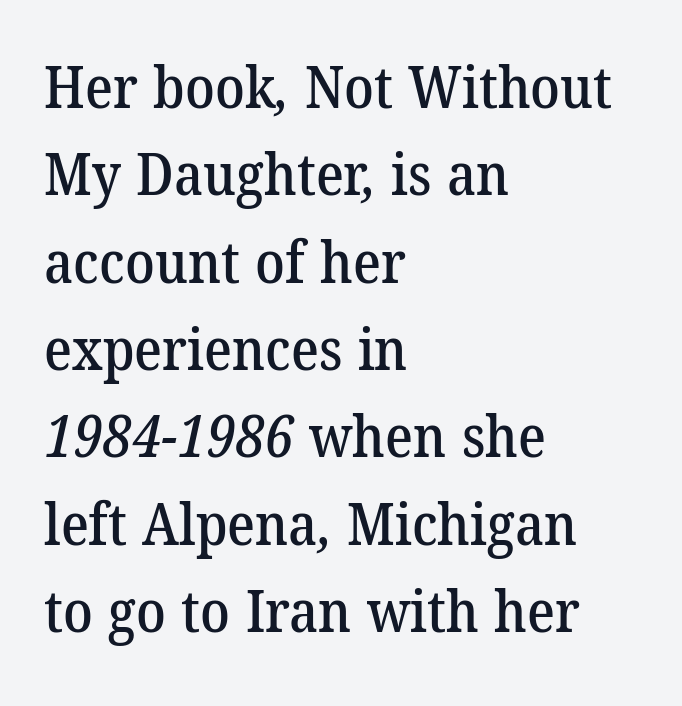
Spacing between characters is what you'd get straight out of the box. Varying glyph widths throughout — classic text-font behaviour. Students, observe: this is what conventionally led text looks like. The characters display serif detailing at their extremities. Compared with a centered layout, this one pins lines to the left instead.
